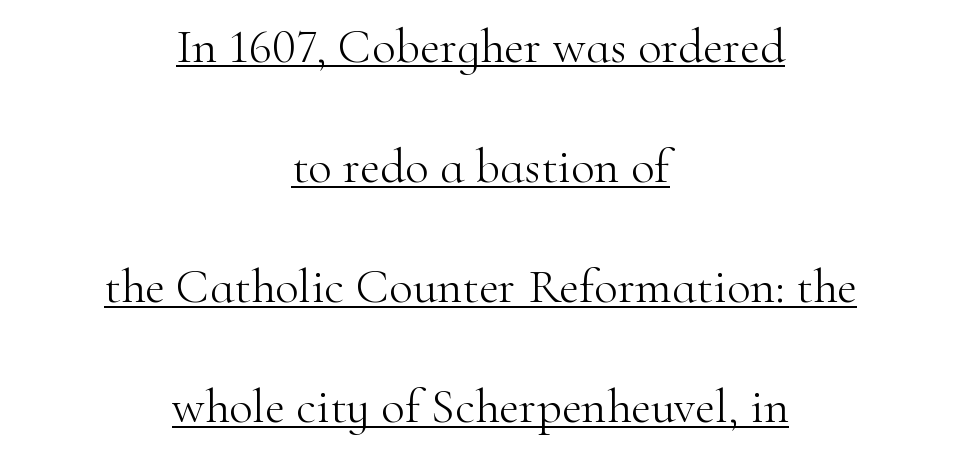
Quick note: not italic, upright. Weight: in the light-to-regular range. Alignment: centered. Beneath each row of characters lies a ruled line.
